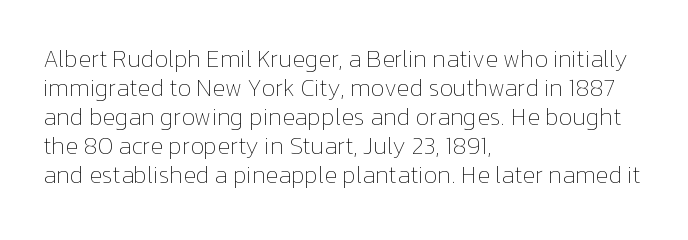
{"italic": "no", "bold": "no", "underline": "no", "align": "left", "line_spacing_ratio": 1.21, "letter_spacing": "normal", "letter_spacing_em": 0.0, "glyph_px": 24}
